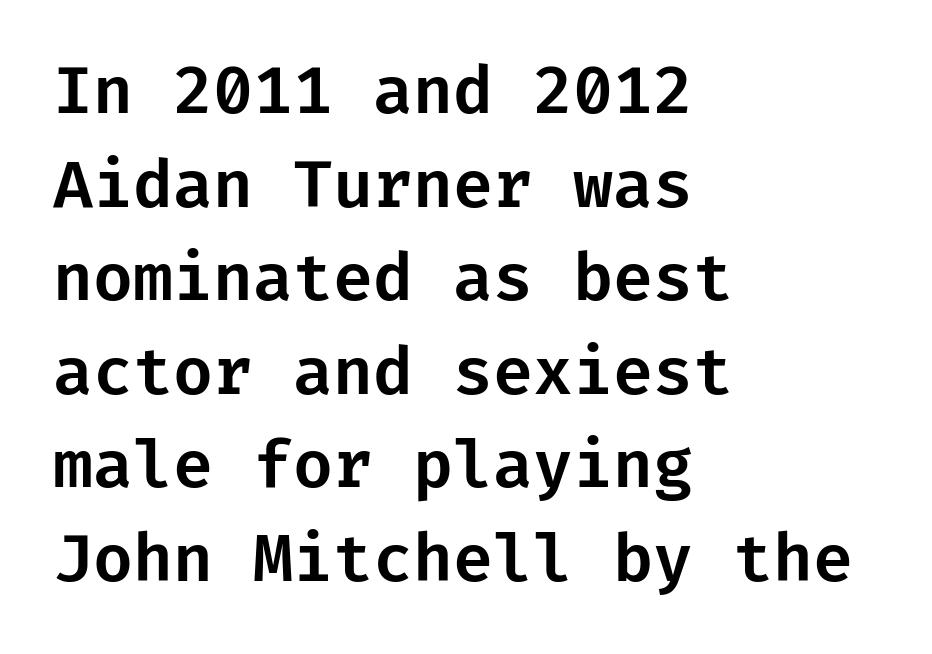
{"serif": "no", "italic": "no", "width": "normal", "stroke_contrast": "low", "x_height": "medium", "underline": "no", "align": "left", "line_spacing": "normal", "line_spacing_ratio": 1.44, "letter_spacing": "normal", "letter_spacing_em": 0.0, "glyph_px": 65}
